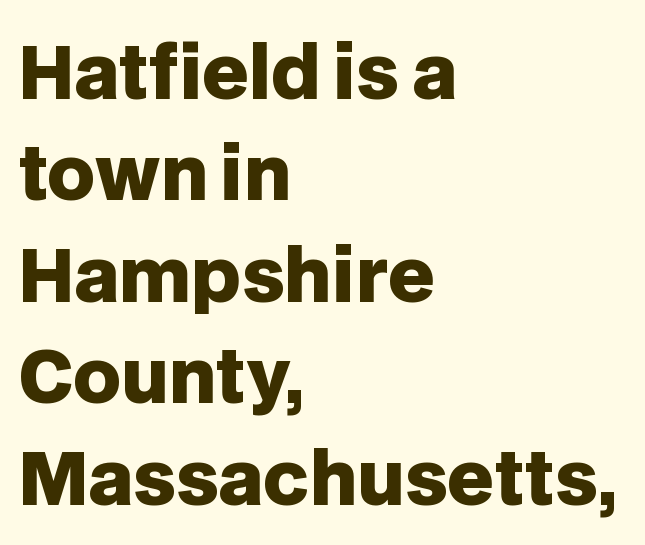
The image shows 73 px heavy sans-serif type, upright; set left-aligned, normal line spacing (1.39x), normal letter spacing, not underlined; low stroke contrast and a large x-height.
